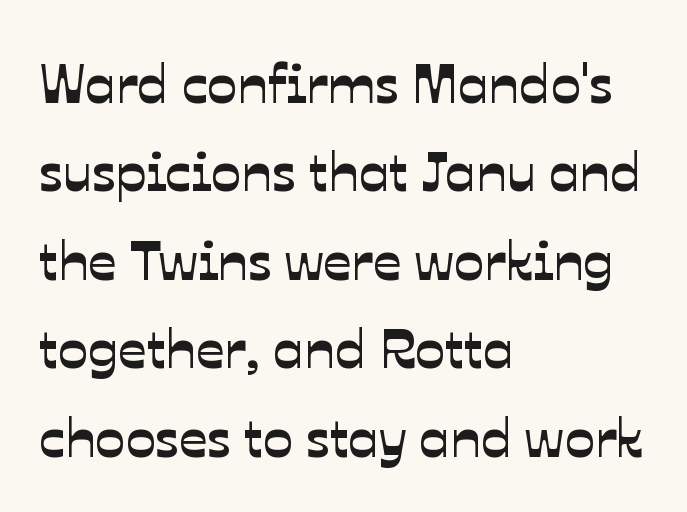
{"serif": "no", "width": "normal", "stroke_contrast": "low", "x_height": "medium", "monospaced": "no", "underline": "no", "align": "left", "line_spacing": "normal", "line_spacing_ratio": 1.58, "letter_spacing": "normal", "letter_spacing_em": 0.0, "glyph_px": 56}
